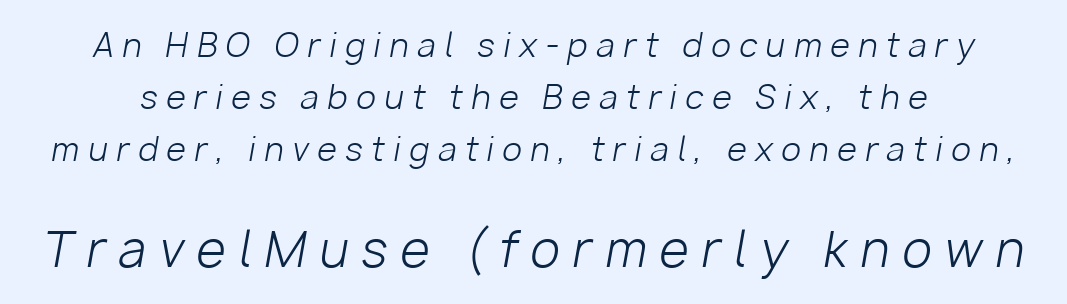
Q: Is the text bold? A: No.
Q: Is the text italic (slanted)? A: Yes, it leans right by about 10 degrees.
Q: Is the text underlined? A: No.
Q: Is the spacing between letters normal or unusually wide? A: Unusually wide.
Q: Is the spacing between lines tight, normal or loose? A: Normal.
Q: Which block of text is set in a larger size, the first (top) or the second (bottom)? A: The second (bottom) one.
Q: Width (condensed, normal, or wide)? A: Normal.
Q: Stroke contrast? A: Low.
Q: x-height? A: Medium.
Q: Monospaced? A: No.
